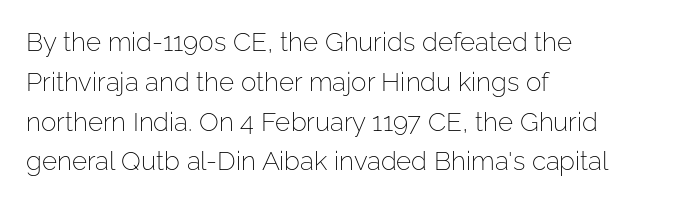
Q: Is the text bold? A: No.
Q: Is the text italic (slanted)? A: No, it is upright.
Q: Is the text underlined? A: No.
Q: How is the paragraph aligned? A: Left-aligned.
Q: Is the spacing between letters normal or unusually wide? A: Normal.
Q: Is the spacing between lines tight, normal or loose? A: Normal.
